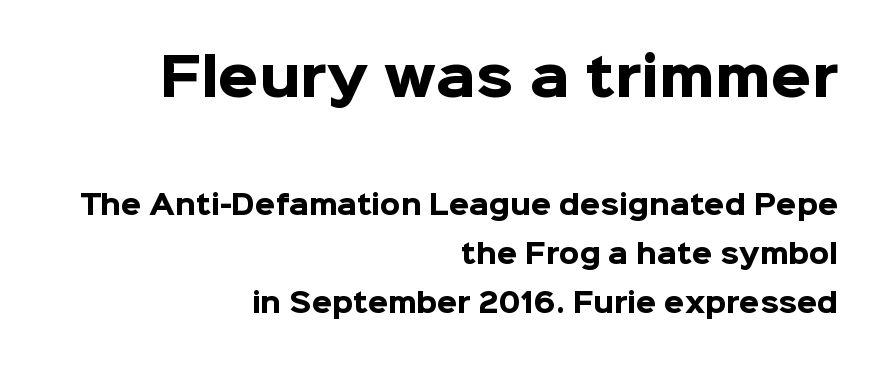
Q: Is the text bold? A: Yes.
Q: Is the text italic (slanted)? A: No, it is upright.
Q: Is the typeface a serif or a sans-serif typeface? A: Sans-serif.
Q: Is the text underlined? A: No.
Q: How is the paragraph aligned? A: Right-aligned.
Q: Is the spacing between letters normal or unusually wide? A: Normal.
Q: Which block of text is set in a larger size, the first (top) or the second (bottom)? A: The first (top) one.
Q: Width (condensed, normal, or wide)? A: Normal.
Q: Stroke contrast? A: Low.
Q: x-height? A: Medium.
Q: Monospaced? A: No.
